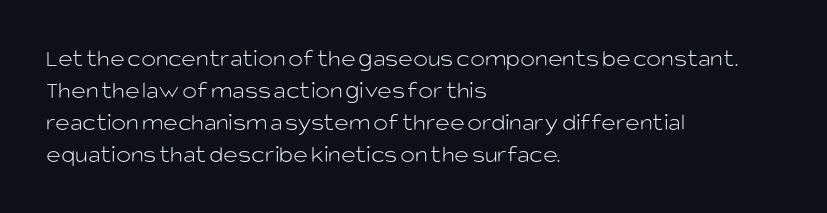
{"italic": "no", "bold": "no", "underline": "no", "align": "left", "line_spacing": "normal", "line_spacing_ratio": 1.28, "letter_spacing": "normal", "letter_spacing_em": 0.0, "glyph_px": 25}
